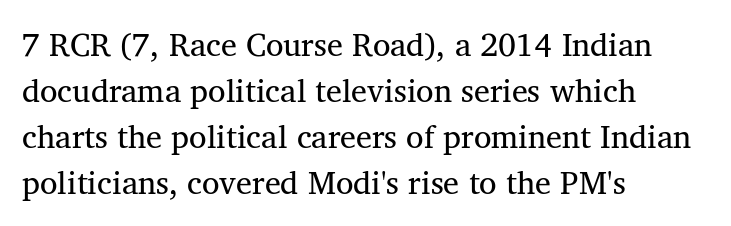
The image shows 32 px regular-weight serif type, upright; set left-aligned, normal line spacing (1.44x), normal letter spacing, not underlined; medium stroke contrast and a medium x-height.
